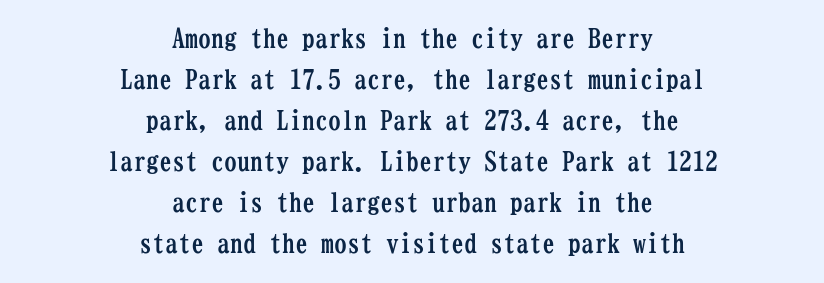
Q: Is the text bold? A: Yes.
Q: Is the text italic (slanted)? A: No, it is upright.
Q: Is the text underlined? A: No.
Q: How is the paragraph aligned? A: Centered.
Q: Is the spacing between letters normal or unusually wide? A: Normal.
Q: Is the spacing between lines tight, normal or loose? A: Normal.
